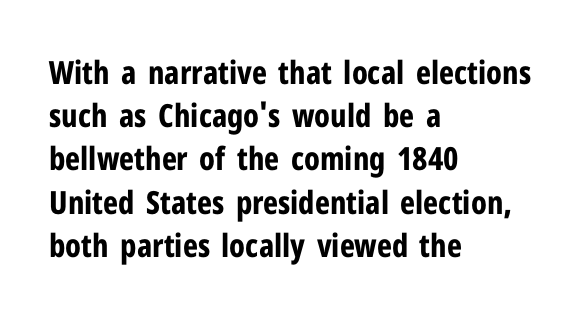
The image shows 32 px bold, condensed sans-serif type, upright; set left-aligned, normal line spacing (1.35x), normal letter spacing, not underlined; low stroke contrast and a medium x-height.
